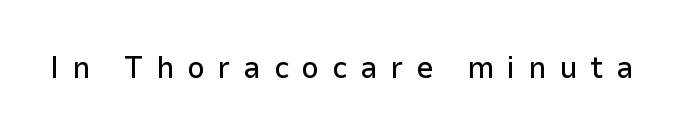
The image shows 31 px sans-serif type, upright; set unusually wide letter spacing (+0.41 em), not underlined; low stroke contrast and a medium x-height.
